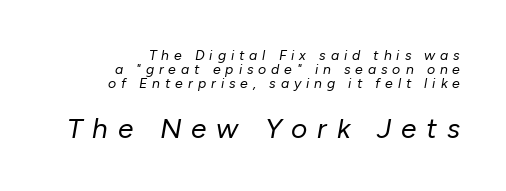
Q: Is the text bold? A: No.
Q: Is the text italic (slanted)? A: Yes, it leans right by about 10 degrees.
Q: Is the text underlined? A: No.
Q: How is the paragraph aligned? A: Right-aligned.
Q: Is the spacing between letters normal or unusually wide? A: Unusually wide.
Q: Is the spacing between lines tight, normal or loose? A: Tight.
Q: Which block of text is set in a larger size, the first (top) or the second (bottom)? A: The second (bottom) one.
Q: Width (condensed, normal, or wide)? A: Normal.
Q: Stroke contrast? A: Low.
Q: x-height? A: Medium.
Q: Monospaced? A: No.
